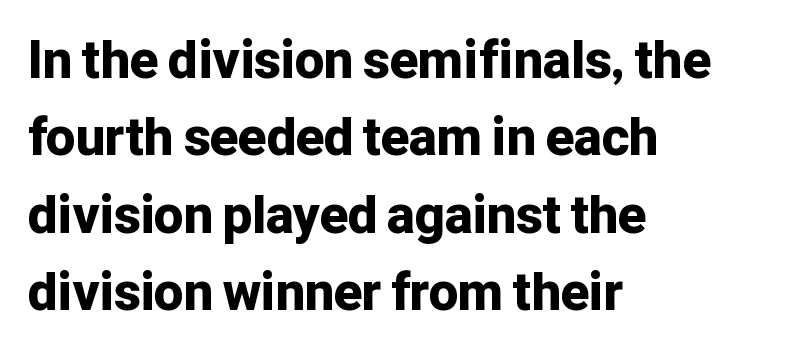
Q: Is the text bold? A: Yes.
Q: Is the text italic (slanted)? A: No, it is upright.
Q: Is the typeface a serif or a sans-serif typeface? A: Sans-serif.
Q: Is the text underlined? A: No.
Q: How is the paragraph aligned? A: Left-aligned.
Q: Is the spacing between letters normal or unusually wide? A: Normal.
Q: Is the spacing between lines tight, normal or loose? A: Normal.
Q: Width (condensed, normal, or wide)? A: Normal.
Q: Stroke contrast? A: Low.
Q: x-height? A: Medium.
Q: Monospaced? A: No.
